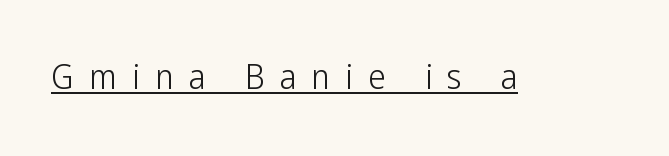
Each letter keeps its own natural width here, so spacing adapts to shape. In terms of letterspacing, this is a distinctly airy, spread setting. The lettering holds an erect, upright posture throughout. A quiet, ordinary-to-light weight characterises the typeface. A continuous stroke trails under the words, as in a hyperlink.
